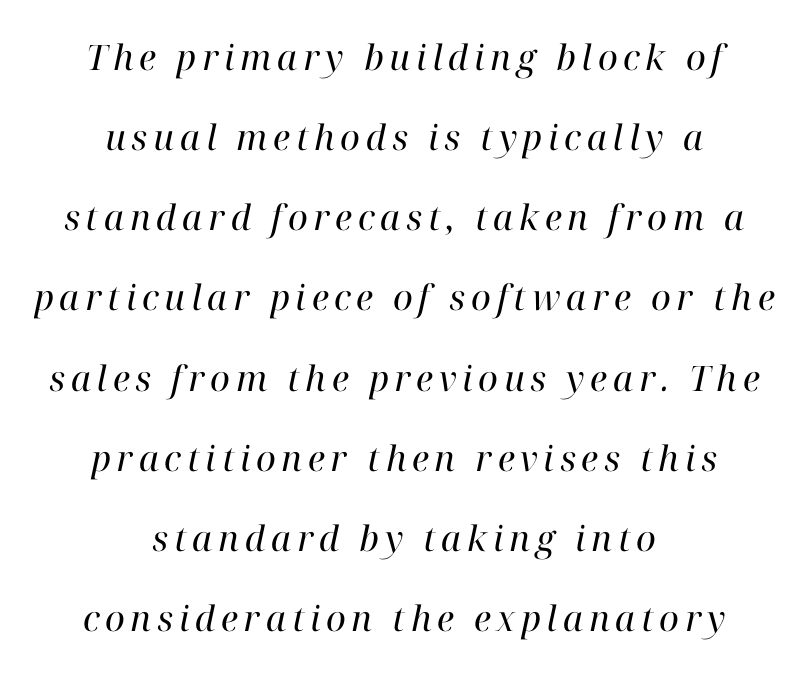
A great deal of white space separates one row of letters from the next. This is not heavy type; no bold has been used. A typesetter would call this proportional, since set widths differ per character. Stroke terminals: seriffed.
